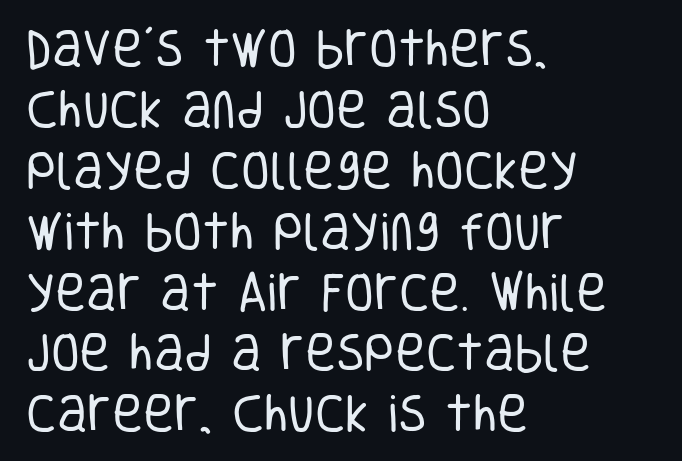
Q: Is the text bold? A: No.
Q: Is the text italic (slanted)? A: No, it is upright.
Q: Is the typeface a serif or a sans-serif typeface? A: Sans-serif.
Q: Is the text underlined? A: No.
Q: How is the paragraph aligned? A: Left-aligned.
Q: Is the spacing between letters normal or unusually wide? A: Normal.
Q: Is the spacing between lines tight, normal or loose? A: Normal.
Q: Width (condensed, normal, or wide)? A: Condensed.
Q: Stroke contrast? A: Low.
Q: x-height? A: Large.
Q: Monospaced? A: No.
